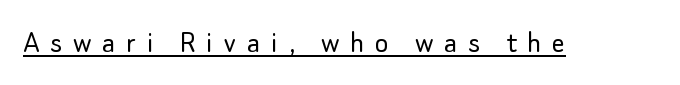
Beneath each row of characters lies a ruled line. This is sans-serif lettering, the kind often seen on screens and signage. This is roman type, the default non-slanted kind. The letterforms sit at book weight or below. Looks like regular typesetting: each glyph gets only the width it needs.
